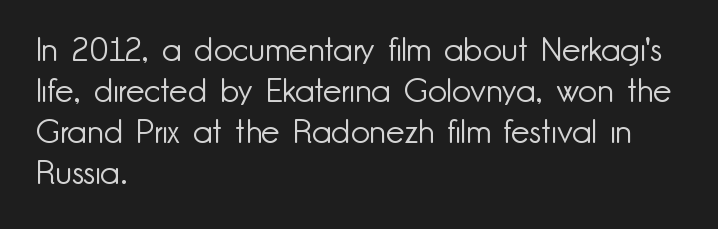
Words float on clear page, feet unadorned. Nope, not italic — everything's standing straight. No extra tracking has been applied to these lines. Weight: in the light-to-regular range.
